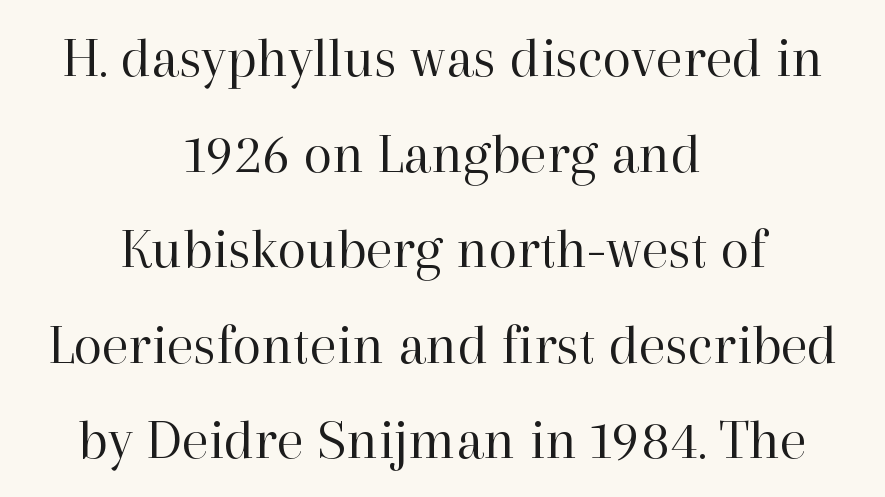
{"serif": "yes", "italic": "no", "bold": "no", "weight": "regular", "width": "normal", "stroke_contrast": "high", "x_height": "medium", "monospaced": "no", "underline": "no", "align": "center", "line_spacing": "normal", "line_spacing_ratio": 1.62, "letter_spacing": "normal", "letter_spacing_em": 0.0, "glyph_px": 59}
